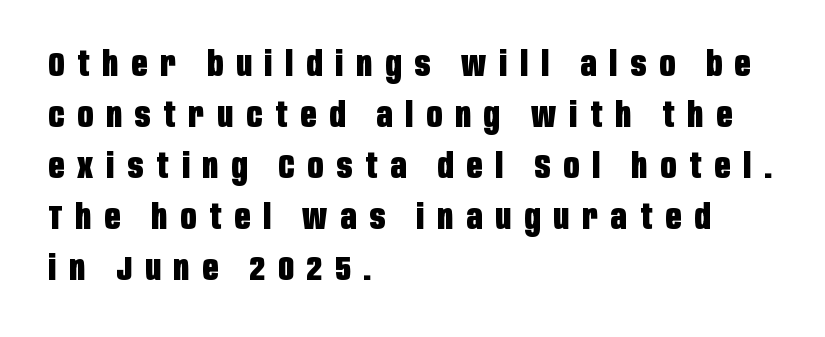
Here the designer chose a conventional face with non-uniform glyph widths. In terms of letterform style, serifs are entirely absent. Normally led — the rows are evenly, conventionally spaced. Italic: no, the glyphs are upright roman. The space beneath each line is pristine and unruled. Is the block centered? No — it sits flush against the left margin.
